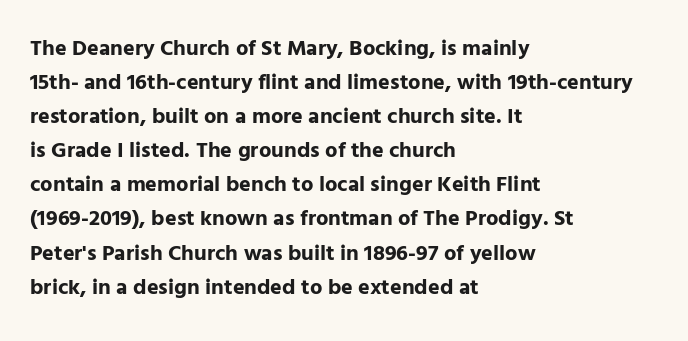
The image shows 22 px bold type, upright; set left-aligned, normal line spacing (1.55x), normal letter spacing, not underlined.
